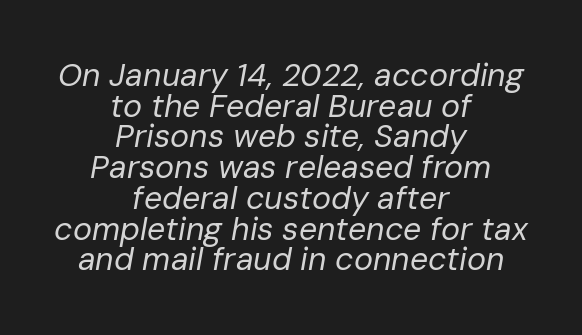
Q: Is the text bold? A: No.
Q: Is the text italic (slanted)? A: Yes, it leans right by about 10 degrees.
Q: Is the text underlined? A: No.
Q: How is the paragraph aligned? A: Centered.
Q: Is the spacing between letters normal or unusually wide? A: Normal.
Q: Is the spacing between lines tight, normal or loose? A: Tight.
Q: Width (condensed, normal, or wide)? A: Normal.
Q: Stroke contrast? A: Low.
Q: x-height? A: Medium.
Q: Monospaced? A: No.
